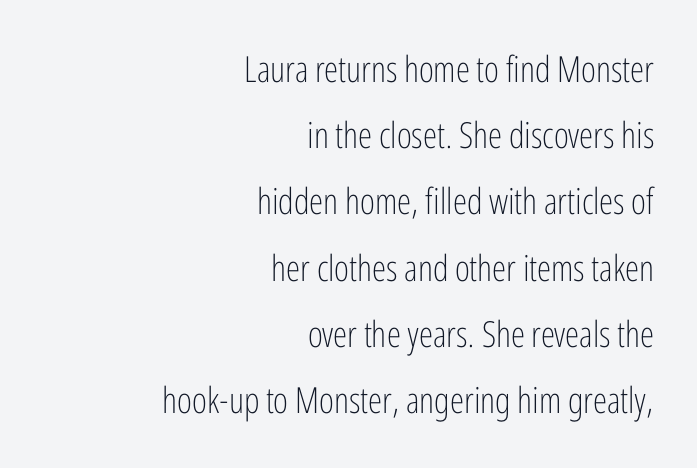
{"serif": "no", "italic": "no", "bold": "no", "weight": "light", "width": "condensed", "stroke_contrast": "low", "x_height": "medium", "monospaced": "no", "underline": "no", "align": "right", "line_spacing_ratio": 1.84, "letter_spacing": "normal", "letter_spacing_em": 0.0, "glyph_px": 36}
